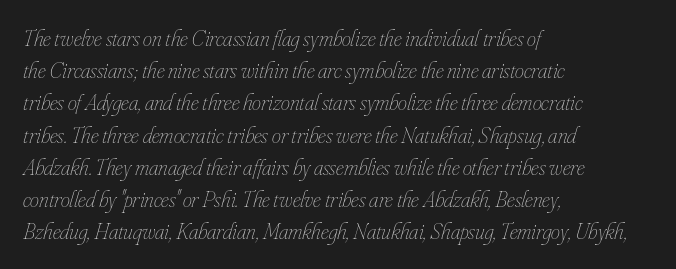
The image shows 23 px text type, italic (leaning right); set left-aligned, normal line spacing (1.4x), normal letter spacing, not underlined.
